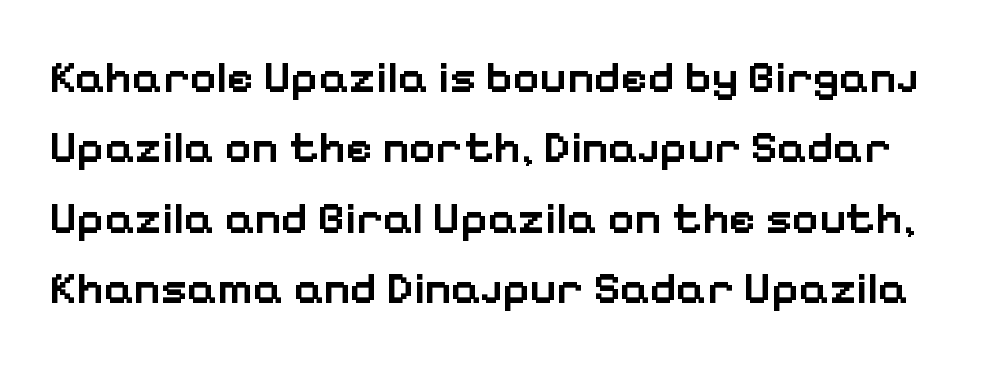
Q: Is the text bold? A: Semi-bold.
Q: Is the text italic (slanted)? A: No, it is upright.
Q: Is the typeface a serif or a sans-serif typeface? A: Sans-serif.
Q: Is the text underlined? A: No.
Q: Is the spacing between letters normal or unusually wide? A: Normal.
Q: Is the spacing between lines tight, normal or loose? A: Normal.
Q: Width (condensed, normal, or wide)? A: Normal.
Q: Stroke contrast? A: Low.
Q: x-height? A: Medium.
Q: Monospaced? A: No.
